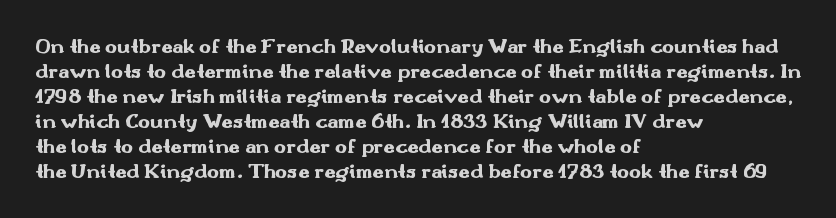
{"italic": "no", "bold": "yes", "underline": "no", "align": "left", "line_spacing": "normal", "line_spacing_ratio": 1.25, "letter_spacing": "normal", "letter_spacing_em": 0.0, "glyph_px": 20}
